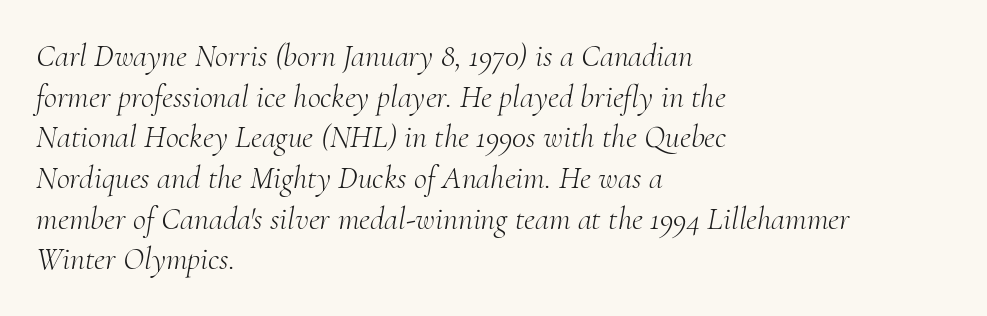
Vertical spacing — default. The face used here is seriffed, in the tradition of book romans. The rag falls on the right side of this text block. Does extra space separate the letters? No, they use regular spacing. This sample has the flowing, uneven cadence of proportional lettering. Check under the words: just untouched page.
